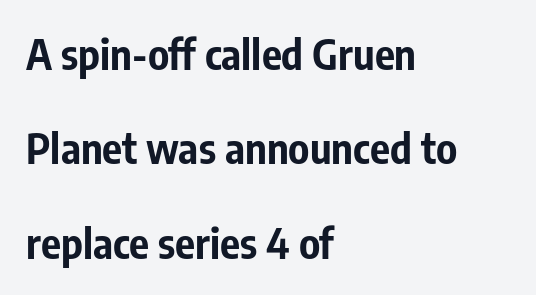
Unmarked baselines from the first word to the last. This is heavy type, rendered in bold. The characters display no serif detailing; their extremities are plain. Whoever set this chose breathing room over compactness in the vertical rhythm. Visually the block forms a straight wall on the left and a jagged coastline on the right.
